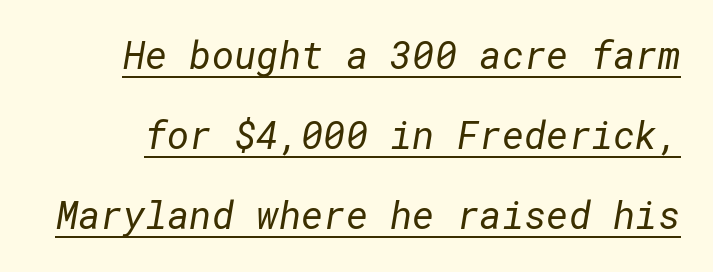
Q: Is the text bold? A: No.
Q: Is the typeface a serif or a sans-serif typeface? A: Sans-serif.
Q: Is the text underlined? A: Yes.
Q: Is the spacing between letters normal or unusually wide? A: Normal.
Q: Is the spacing between lines tight, normal or loose? A: Loose.
Q: Width (condensed, normal, or wide)? A: Normal.
Q: Stroke contrast? A: Low.
Q: x-height? A: Medium.
